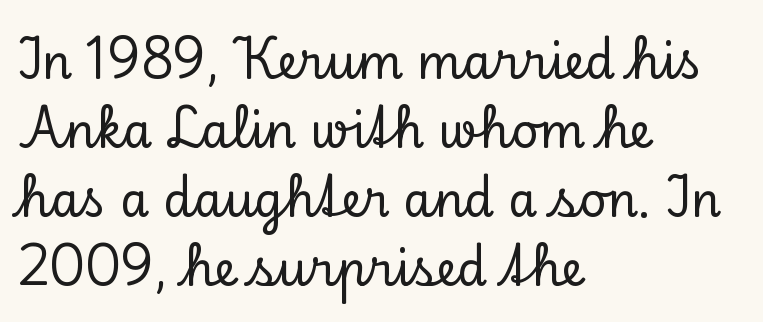
Each letter keeps its own natural width here, so spacing adapts to shape. It's the straight-up-and-down kind of type. Vertically, the passage feels balanced, rows spaced as you'd expect. How are the letters spaced? Ordinarily, with no added tracking.
